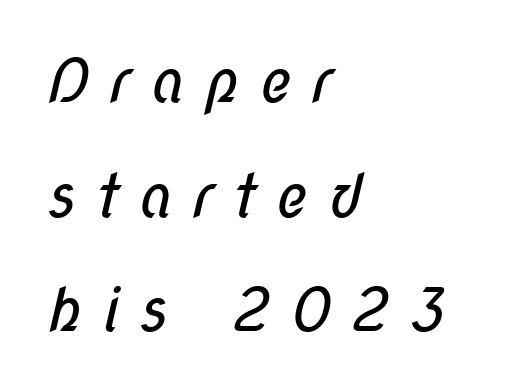
Stroke mass is kept to a normal reading level or below. Serifs: no, the terminals of the letterforms are clean. Horizontal alignment here is leftward, the default for most running prose. The line-height multiplier appears high, well above default. Compared with typical body copy, the letter spacing here is much looser.
